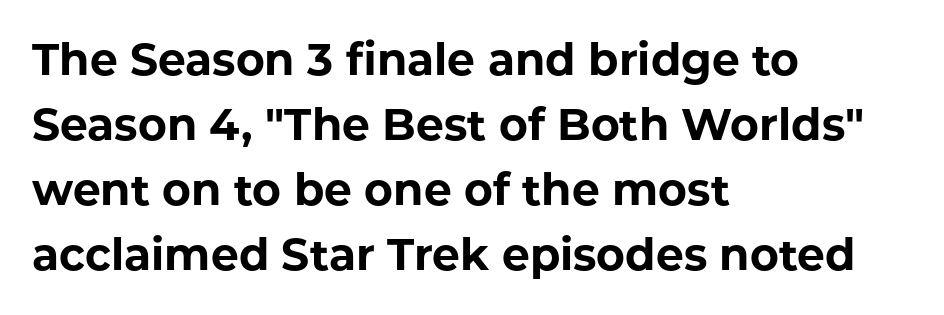
The image shows 44 px bold sans-serif type, upright; set left-aligned, normal line spacing (1.48x), normal letter spacing, not underlined; low stroke contrast and a medium x-height.
